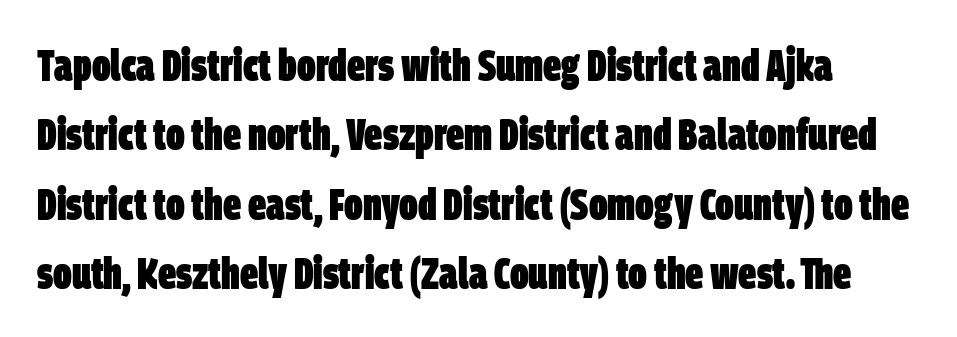
Tracking value appears to be zero — textbook default spacing. Looks like regular typesetting: each glyph gets only the width it needs. What weight is shown? A full bold with thick strokes. Words float on clear page, feet unadorned. Each letter's strokes conclude bluntly, with no projecting serifs.
